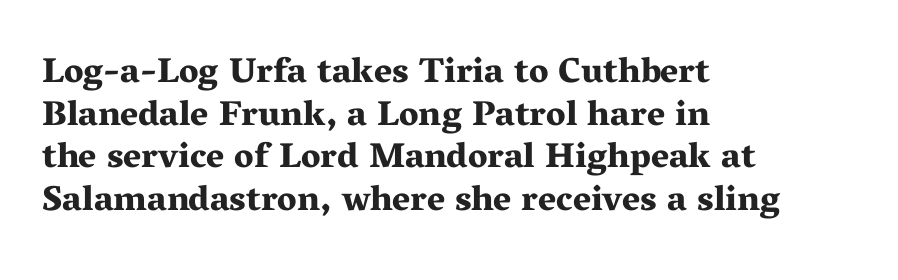
Q: Is the text bold? A: Yes.
Q: Is the text italic (slanted)? A: No, it is upright.
Q: Is the typeface a serif or a sans-serif typeface? A: Serif.
Q: Is the text underlined? A: No.
Q: How is the paragraph aligned? A: Left-aligned.
Q: Is the spacing between letters normal or unusually wide? A: Normal.
Q: Width (condensed, normal, or wide)? A: Wide.
Q: Stroke contrast? A: Medium.
Q: x-height? A: Medium.
Q: Monospaced? A: No.
